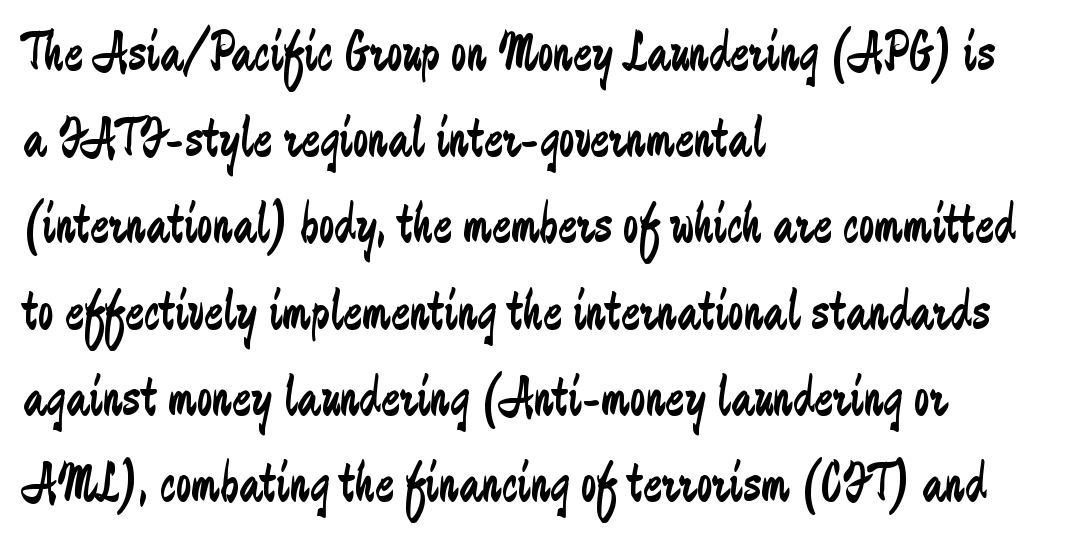
Is this a fixed-width face? No — the glyphs have proportional, varying widths. The ragged edge is on the right, which tells us the setting is flush left. This reads as an unemphasized weight, regular at the heaviest. A bare baseline throughout the passage. Students, note that the glyphs here touch the page at normal intervals.
